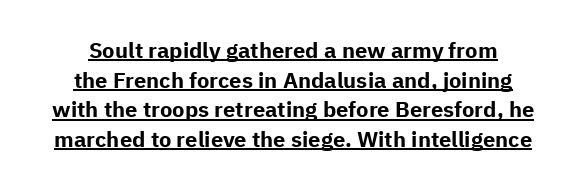
{"italic": "no", "bold": "yes", "underline": "yes", "align": "center", "line_spacing": "normal", "line_spacing_ratio": 1.35, "letter_spacing": "normal", "letter_spacing_em": 0.0, "glyph_px": 22}
